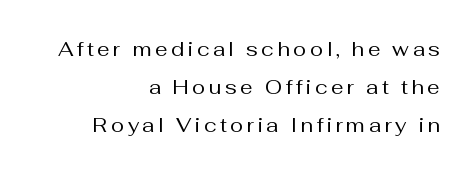
Q: Is the text bold? A: No.
Q: Is the text italic (slanted)? A: No, it is upright.
Q: Is the text underlined? A: No.
Q: How is the paragraph aligned? A: Right-aligned.
Q: Is the spacing between lines tight, normal or loose? A: Loose.
